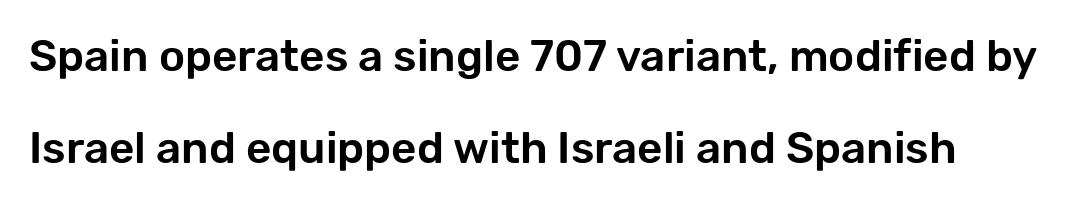
The image shows 44 px sans-serif type, upright; set loose line spacing (2.09x), normal letter spacing, not underlined; low stroke contrast and a medium x-height.
